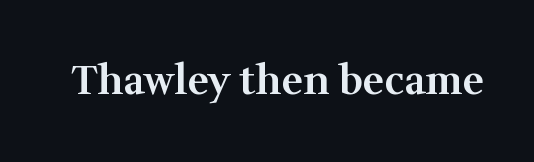
{"serif": "yes", "italic": "no", "bold": "semi", "weight": "semibold", "width": "normal", "stroke_contrast": "medium", "x_height": "medium", "monospaced": "no", "underline": "no", "letter_spacing": "normal", "letter_spacing_em": 0.0, "glyph_px": 41}
